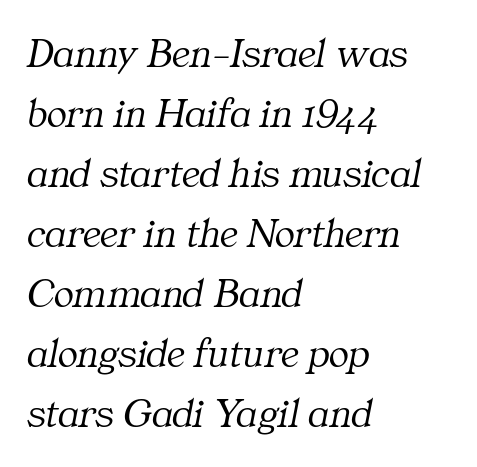
The image shows 42 px light serif type, italic (leaning right); set left-aligned, normal line spacing (1.43x), normal letter spacing, not underlined; medium stroke contrast and a medium x-height.
